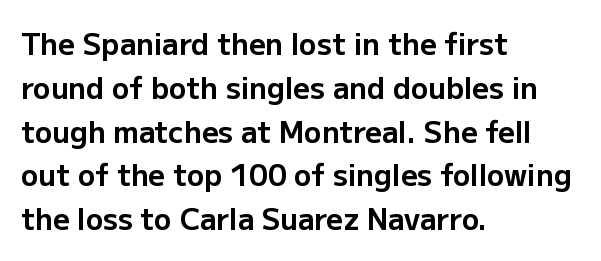
{"serif": "no", "italic": "no", "bold": "yes", "weight": "bold", "width": "normal", "stroke_contrast": "low", "x_height": "medium", "monospaced": "no", "underline": "no", "align": "left", "line_spacing": "normal", "line_spacing_ratio": 1.51, "letter_spacing": "normal", "letter_spacing_em": 0.0, "glyph_px": 29}
